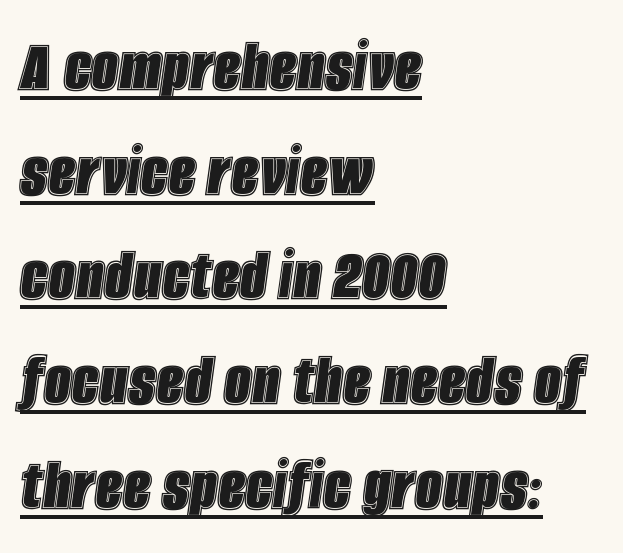
Q: Is the text italic (slanted)? A: Yes, it leans right by about 8 degrees.
Q: Is the text underlined? A: Yes.
Q: How is the paragraph aligned? A: Left-aligned.
Q: Is the spacing between letters normal or unusually wide? A: Normal.
Q: Is the spacing between lines tight, normal or loose? A: Normal.
Q: Width (condensed, normal, or wide)? A: Condensed.
Q: x-height? A: Large.
Q: Monospaced? A: No.
